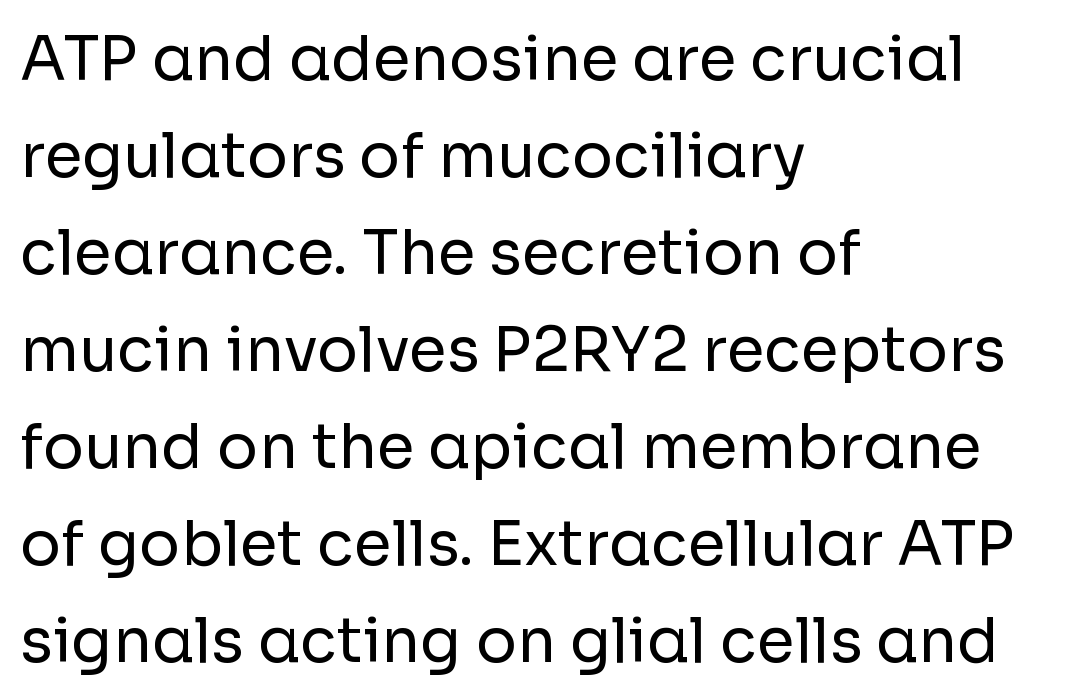
The image shows 61 px regular-weight sans-serif type, upright; set left-aligned, normal line spacing (1.59x), normal letter spacing, not underlined; low stroke contrast and a medium x-height.
